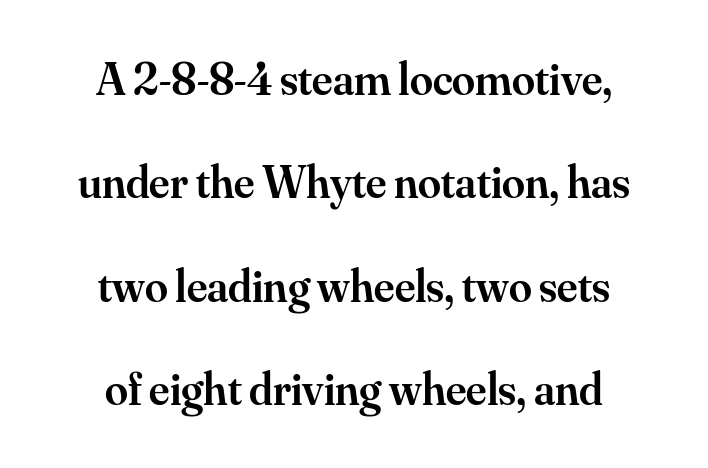
{"serif": "yes", "italic": "no", "bold": "semi", "weight": "semibold", "width": "normal", "stroke_contrast": "medium", "x_height": "small", "monospaced": "no", "underline": "no", "align": "center", "line_spacing": "loose", "line_spacing_ratio": 2.25, "letter_spacing": "normal", "letter_spacing_em": 0.0, "glyph_px": 46}
